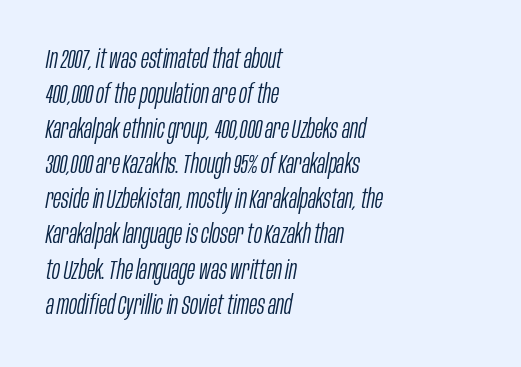
The image shows 27 px text type, italic (leaning right); set left-aligned, normal line spacing (1.3x), normal letter spacing, not underlined.
